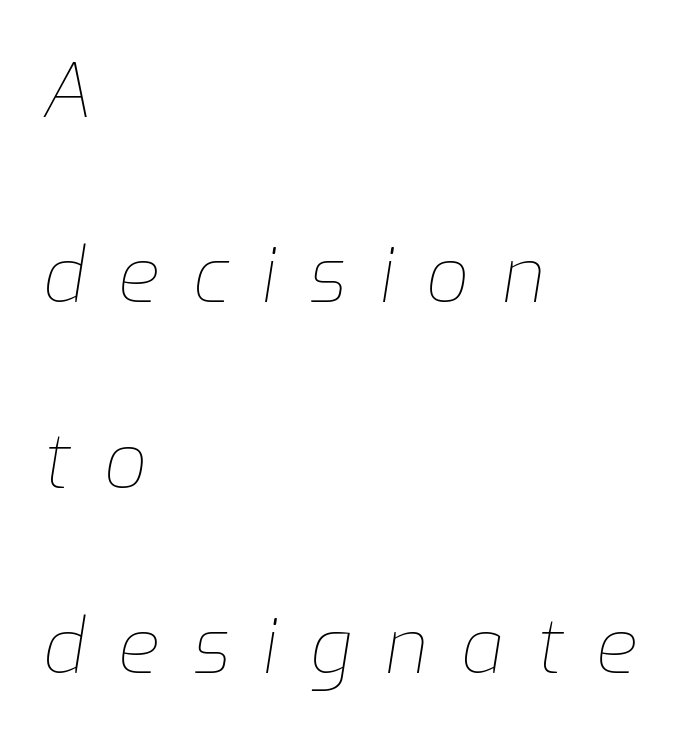
{"italic": "yes", "lean": "right", "slant_degrees": 9, "bold": "no", "weight": "thin", "width": "normal", "stroke_contrast": "low", "x_height": "medium", "monospaced": "no", "underline": "no", "align": "left", "line_spacing": "loose", "line_spacing_ratio": 2.44, "letter_spacing": "wide", "letter_spacing_em": 0.43, "glyph_px": 76}
